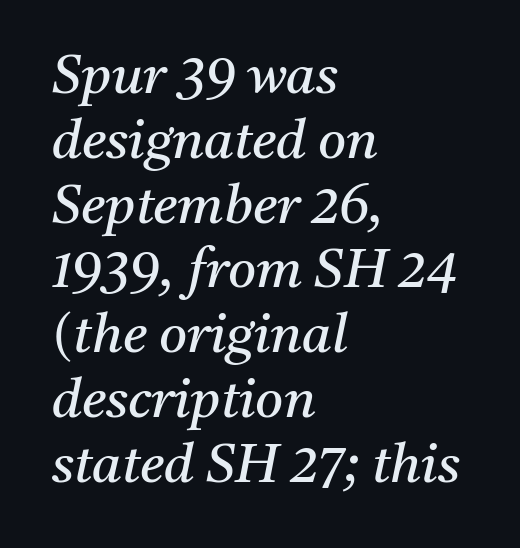
Left-aligned paragraph, ragged on the right. Bold? No — there's no thickening of the strokes. A bare baseline throughout the passage. Short note: letters normally spaced.
